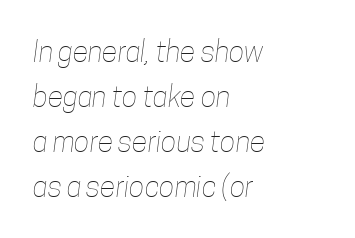
Q: Is the text bold? A: No.
Q: Is the text underlined? A: No.
Q: How is the paragraph aligned? A: Left-aligned.
Q: Is the spacing between letters normal or unusually wide? A: Normal.
Q: Is the spacing between lines tight, normal or loose? A: Normal.
Q: Width (condensed, normal, or wide)? A: Condensed.
Q: Stroke contrast? A: Low.
Q: x-height? A: Medium.
Q: Monospaced? A: No.
